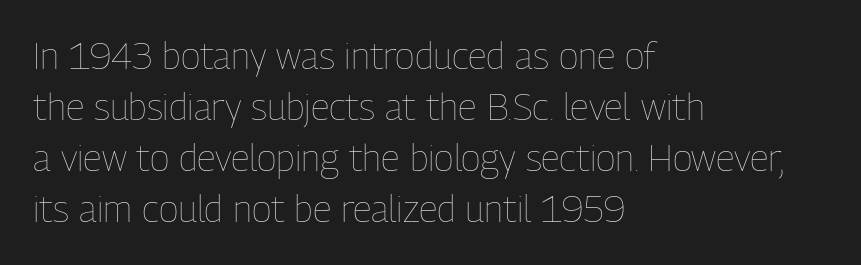
Stems and bowls with no extra thickness — not bold. Note the varied advance widths — an 'i' is clearly narrower than an 'm'. Nope, not italic — everything's standing straight. Letter spacing: default. The glyphs are unaccompanied by any horizontal stroke below them.
